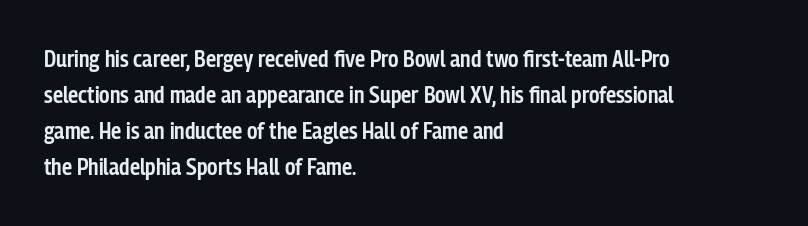
{"italic": "no", "bold": "semi", "underline": "no", "align": "left", "line_spacing": "normal", "line_spacing_ratio": 1.57, "letter_spacing": "normal", "letter_spacing_em": 0.0, "glyph_px": 23}
